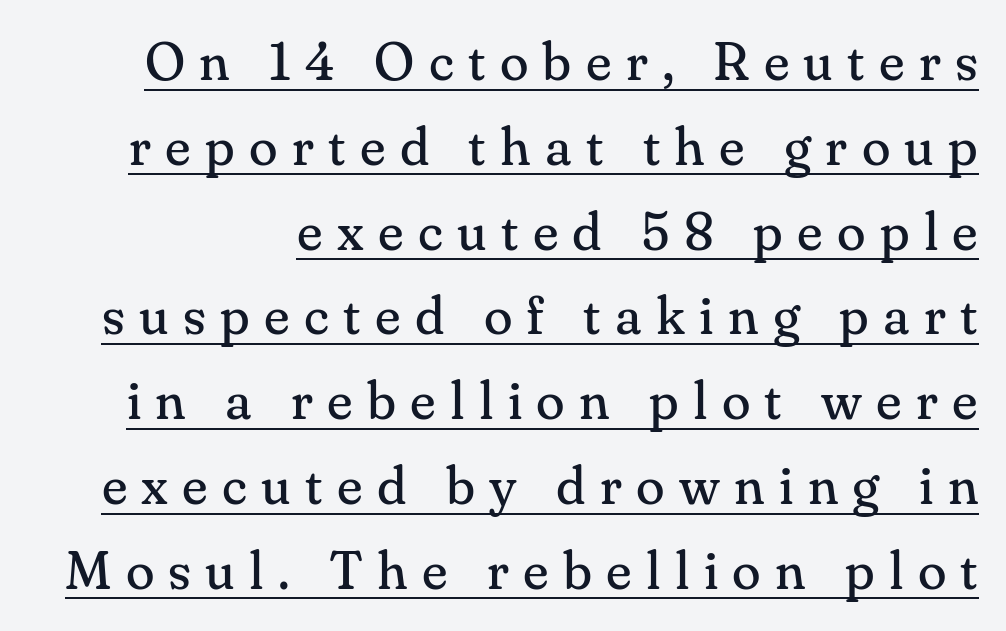
Small tapered or slab feet sit at the stroke ends, so this counts as serif. Caption: face not bold, strokes unweighted. A typesetter would call this heavily tracked-out type. Think of a printed novel: that variable character pitch is what you see here.
